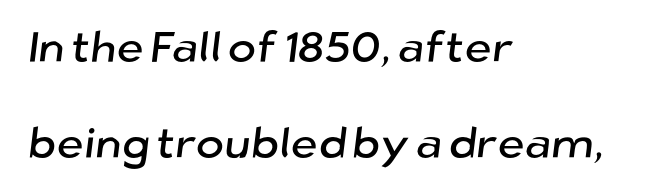
The image shows 43 px sans-serif type; set left-aligned, loose line spacing (2.24x), normal letter spacing, not underlined; low stroke contrast and a medium x-height.
